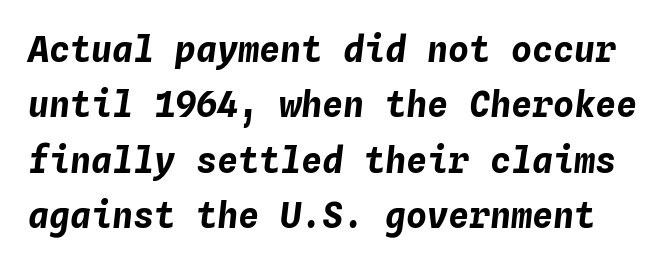
{"italic": "yes", "lean": "right", "slant_degrees": 4, "bold": "yes", "weight": "bold", "width": "normal", "stroke_contrast": "low", "x_height": "medium", "monospaced": "yes", "underline": "no", "line_spacing": "normal", "line_spacing_ratio": 1.58, "letter_spacing": "normal", "letter_spacing_em": 0.0, "glyph_px": 35}
